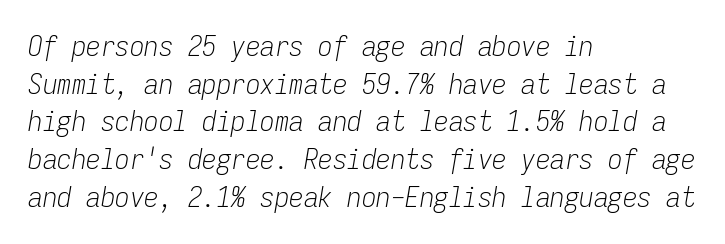
The image shows 29 px light, condensed type, italic (leaning right), monospaced; set left-aligned, normal line spacing (1.3x), normal letter spacing, not underlined; low stroke contrast and a medium x-height.
